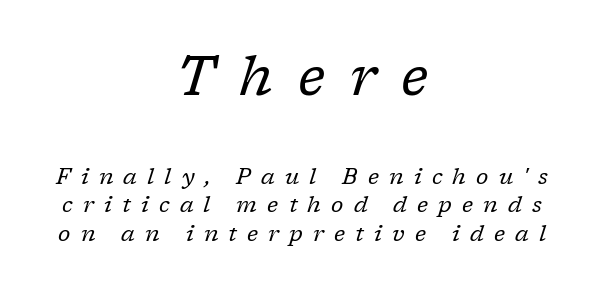
The more generous point size was reserved for the upper chunk. Reading down the block, each line starts at a different indent, mirrored at its end. You can tell it's italic because the verticals aren't actually vertical. Typographically, this falls in the serif category.
